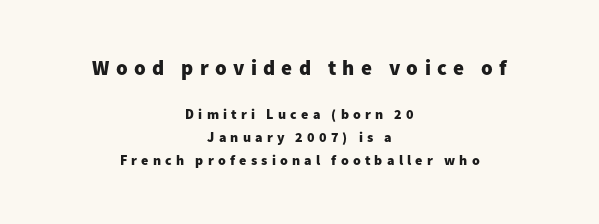
The image shows 21 px bold type, upright; set centered, normal line spacing (1.64x), unusually wide letter spacing (+0.3 em), not underlined; the first (top) block is 1.5x larger.
